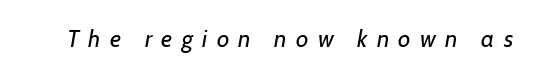
{"italic": "yes", "lean": "right", "slant_degrees": 7, "bold": "no", "underline": "no", "letter_spacing": "wide", "letter_spacing_em": 0.39, "glyph_px": 24}
